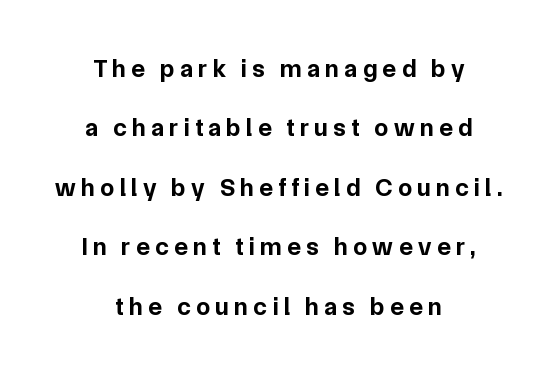
The image shows 25 px bold type, upright; set centered, loose line spacing (2.38x), unusually wide letter spacing (+0.22 em), not underlined.
